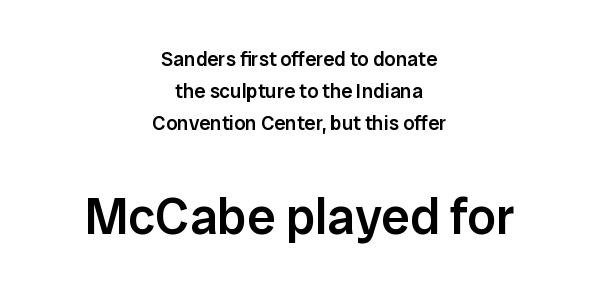
The second block has been scaled up relative to the first. The letters stand upright; this is a roman face. A typesetter would label this face a sans. Is this a fixed-width face? No — the glyphs have proportional, varying widths.
